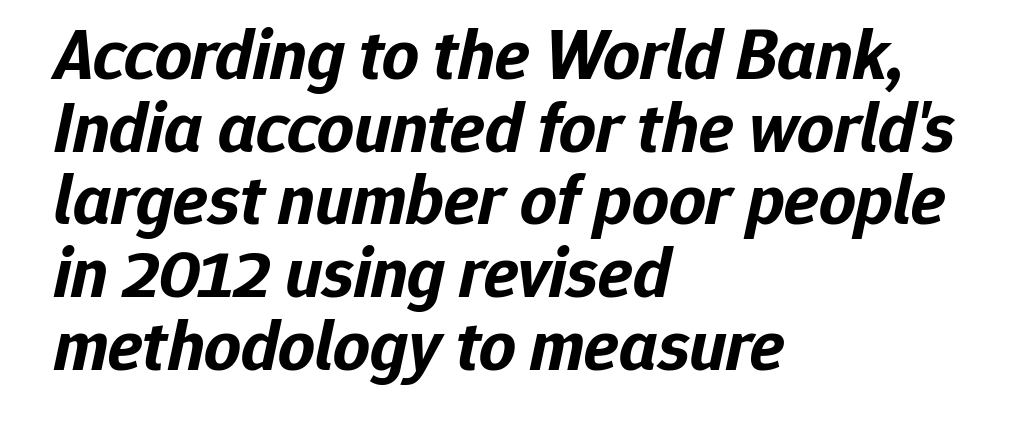
Q: Is the text bold? A: Yes.
Q: Is the text italic (slanted)? A: Yes, it leans right by about 12 degrees.
Q: Is the text underlined? A: No.
Q: How is the paragraph aligned? A: Left-aligned.
Q: Is the spacing between letters normal or unusually wide? A: Normal.
Q: Is the spacing between lines tight, normal or loose? A: Tight.
Q: Width (condensed, normal, or wide)? A: Normal.
Q: Stroke contrast? A: Low.
Q: x-height? A: Medium.
Q: Monospaced? A: No.
